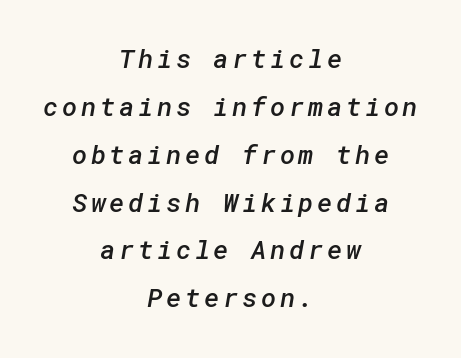
The image shows 26 px text type; set centered, line spacing 1.84x, not underlined.
